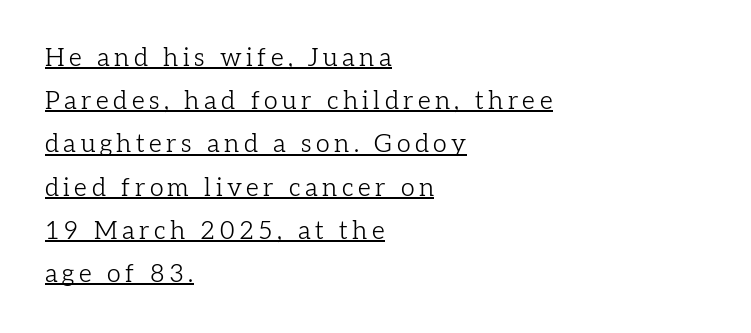
The strokes are not fattened; the text isn't bold. Designer's note — italics off, roman on. Horizontally, the lines are justified to the leading edge only. These characters rest on top of a visible drawn line.
